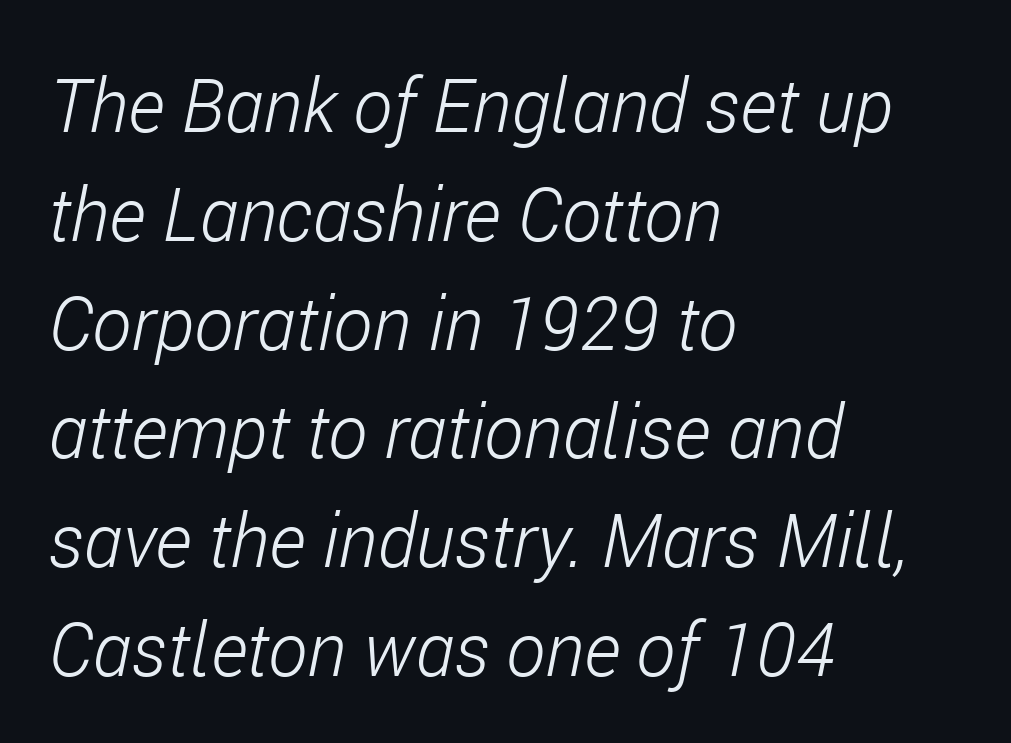
The font's italic variant was chosen for this text. The space beneath each line is pristine and unruled. What stands out about the letter spacing? Nothing — it is the standard amount. You could not count columns in this text — the font is proportionally spaced.
